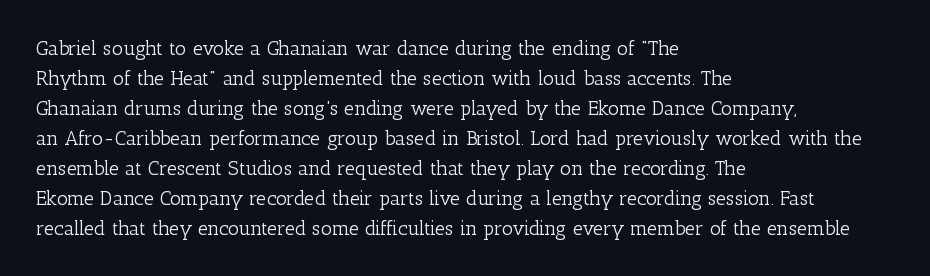
The image shows 20 px text type, upright; set left-aligned, normal line spacing (1.5x), normal letter spacing, not underlined.
